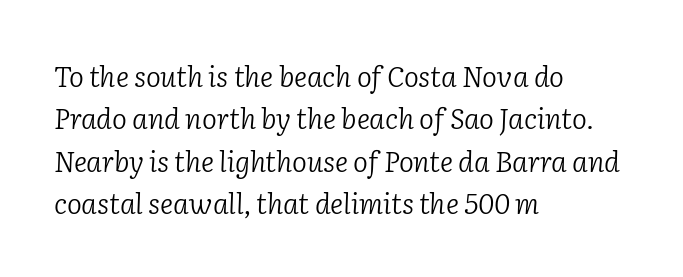
Characters follow at the spacing the type designer built in. Evenly set lines give the paragraph a standard silhouette. Proportional: the letters do not fall into vertical columns. Is the stroke heavy? The answer is a plain regular-or-lighter. The rendering applies a slant to the glyphs.
